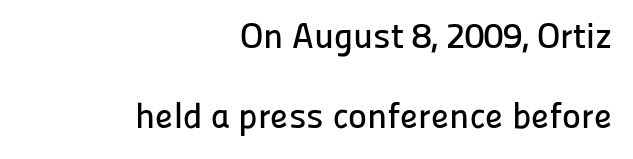
{"serif": "no", "italic": "no", "width": "normal", "stroke_contrast": "low", "x_height": "medium", "monospaced": "no", "underline": "no", "align": "right", "line_spacing": "loose", "line_spacing_ratio": 2.23, "letter_spacing": "normal", "letter_spacing_em": 0.0, "glyph_px": 36}
